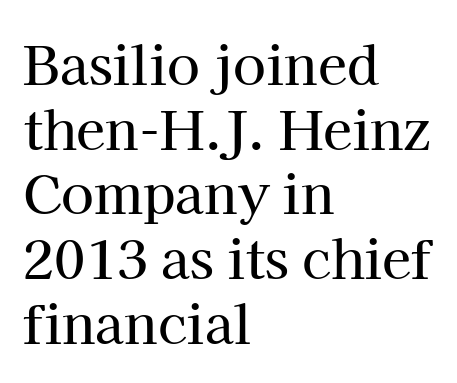
Q: Is the text italic (slanted)? A: No, it is upright.
Q: Is the typeface a serif or a sans-serif typeface? A: Serif.
Q: Is the text underlined? A: No.
Q: How is the paragraph aligned? A: Left-aligned.
Q: Is the spacing between letters normal or unusually wide? A: Normal.
Q: Width (condensed, normal, or wide)? A: Normal.
Q: Stroke contrast? A: High.
Q: x-height? A: Medium.
Q: Monospaced? A: No.
